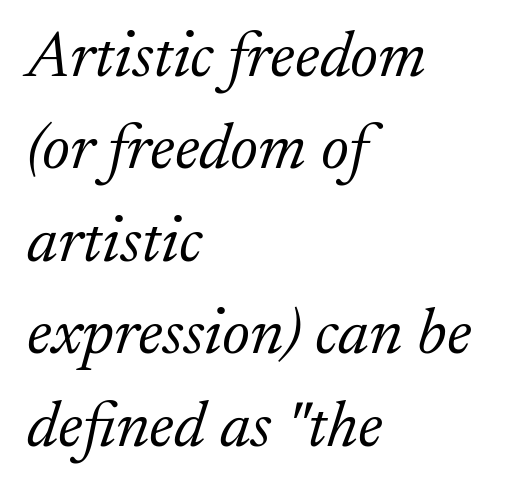
Weight: in the light-to-regular range. A typesetter would call this proportional, since set widths differ per character. An italicized treatment has been applied to the whole sample. This sample uses a serif face. The rows are spaced the way most documents space them. Rule under the text: the space is simply empty.
